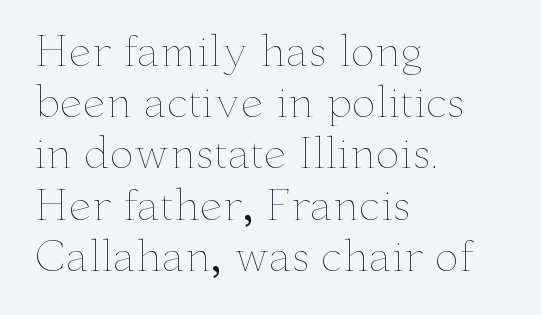
The image shows 41 px thin, wide type, upright; set left-aligned, normal line spacing (1.25x), normal letter spacing, not underlined; low stroke contrast and a small x-height.
